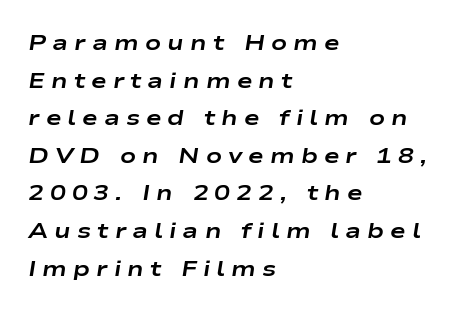
The image shows 21 px bold type, italic (leaning right); set left-aligned, line spacing 1.79x, unusually wide letter spacing (+0.29 em), not underlined.
